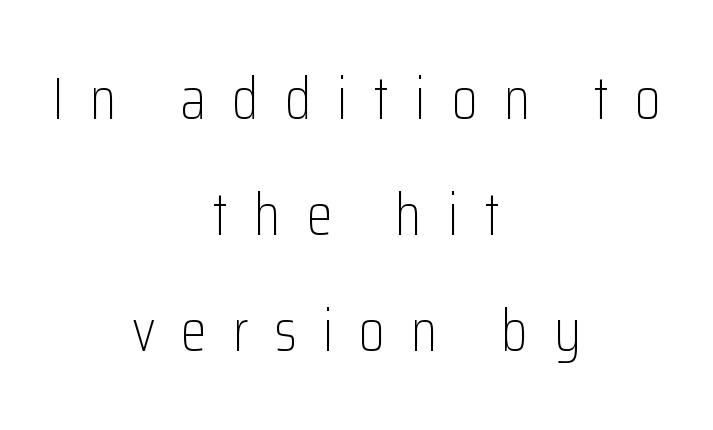
The image shows 59 px light, condensed sans-serif type, upright; set centered, loose line spacing (1.97x), unusually wide letter spacing (+0.44 em), not underlined; low stroke contrast and a medium x-height.
